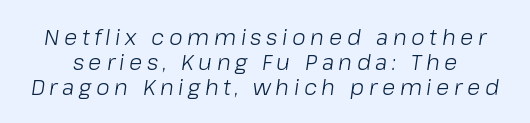
The image shows 22 px text type, italic (leaning right); set tight line spacing (1.13x), unusually wide letter spacing (+0.21 em), not underlined.
